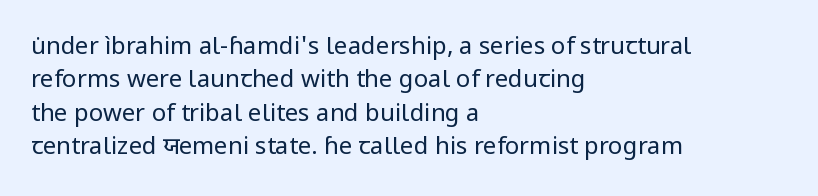
The image shows 24 px text type, upright; set left-aligned, normal line spacing (1.39x), normal letter spacing, not underlined.
